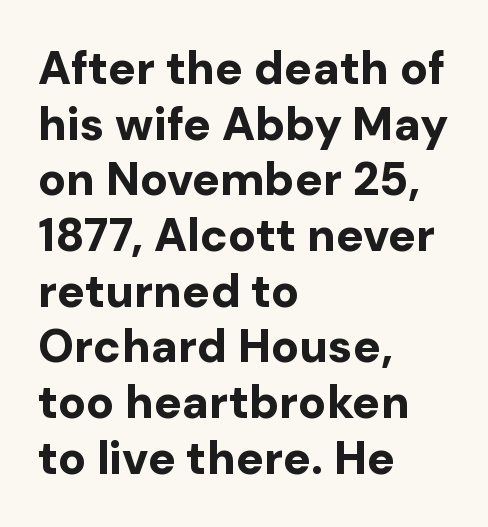
If you drew a ruler down the left edge, every line would touch it. Does the weight exceed regular? Yes, all the way to bold. The letters sit at their default tracking, neither squeezed nor spread. Looks like regular typesetting: each glyph gets only the width it needs.
